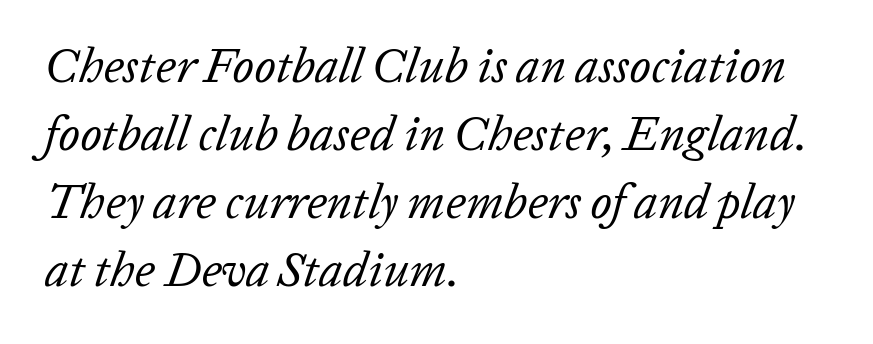
Casual observation: everything's shoved over to the left. Unbolded letterforms with no extra heft. The zone under the glyphs is completely vacant. The glyphs look as if they've been sheared to an angle. Compared with typical body copy, the letter spacing here is the same.
